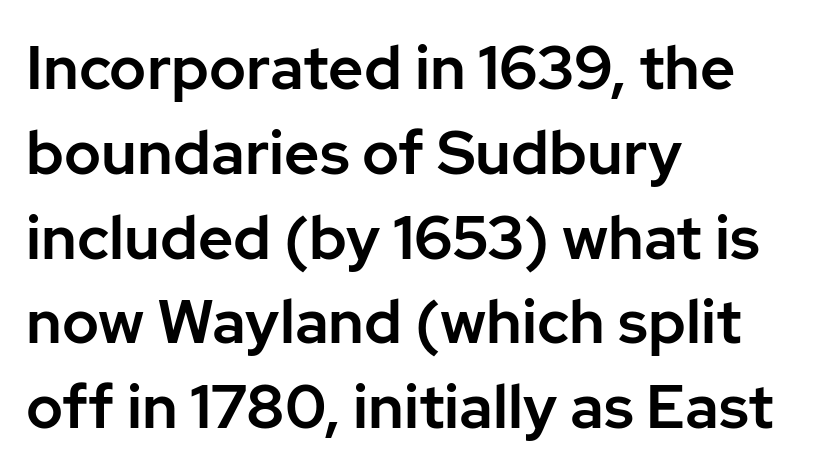
{"serif": "no", "italic": "no", "width": "normal", "stroke_contrast": "low", "x_height": "medium", "monospaced": "no", "underline": "no", "align": "left", "line_spacing": "normal", "line_spacing_ratio": 1.39, "letter_spacing": "normal", "letter_spacing_em": 0.0, "glyph_px": 61}
